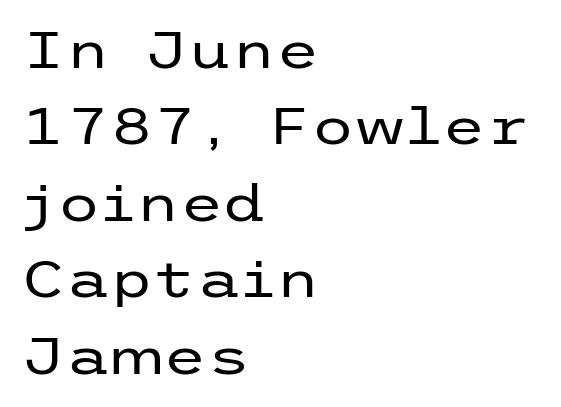
The image shows 50 px regular-weight, wide sans-serif type, upright; set left-aligned, normal line spacing (1.53x), normal letter spacing, not underlined; low stroke contrast and a medium x-height.
